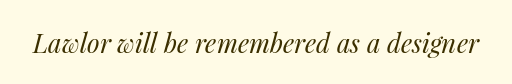
{"italic": "yes", "lean": "right", "slant_degrees": 14, "bold": "no", "underline": "no", "letter_spacing": "normal", "letter_spacing_em": 0.0, "glyph_px": 26}
